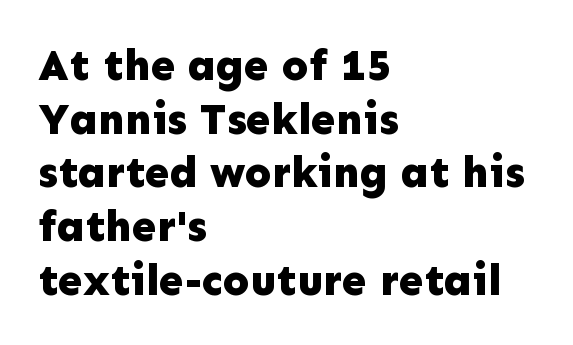
The lettering stays uniformly vertical, giving the passage a roman look. Varying glyph widths throughout — classic text-font behaviour. The compositor pushed each line to the left boundary. To sum up the face: it is a sans, with no serifs.
